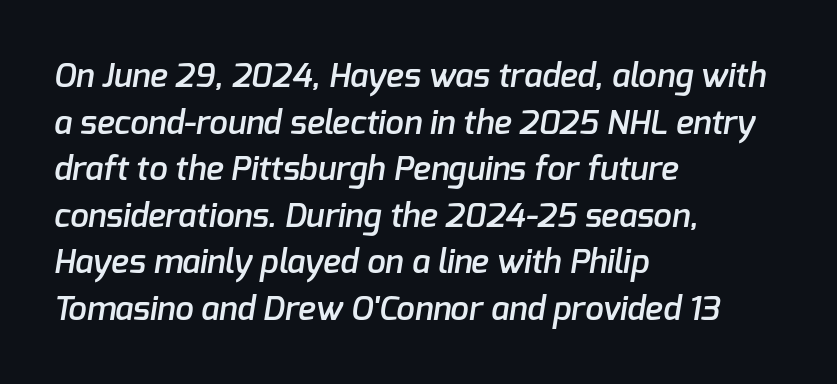
The image shows 33 px semibold sans-serif type; set left-aligned, normal line spacing (1.41x), normal letter spacing, not underlined; low stroke contrast and a medium x-height.
